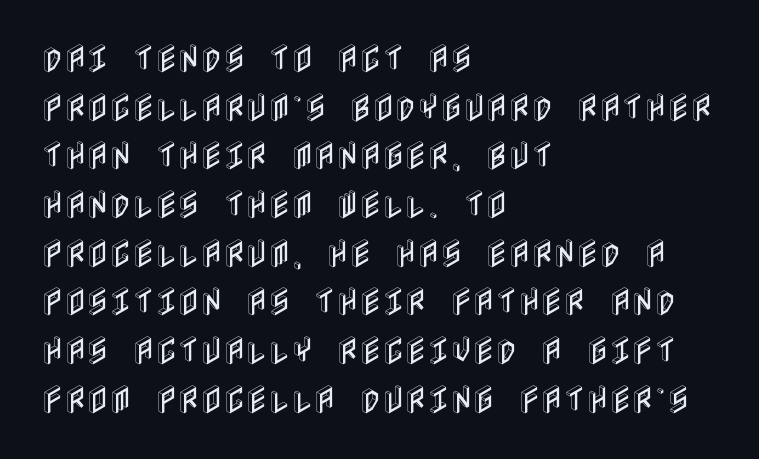
Q: Is the text italic (slanted)? A: No, it is upright.
Q: Is the text underlined? A: No.
Q: How is the paragraph aligned? A: Left-aligned.
Q: Is the spacing between letters normal or unusually wide? A: Normal.
Q: Is the spacing between lines tight, normal or loose? A: Normal.
Q: Width (condensed, normal, or wide)? A: Condensed.
Q: x-height? A: Large.
